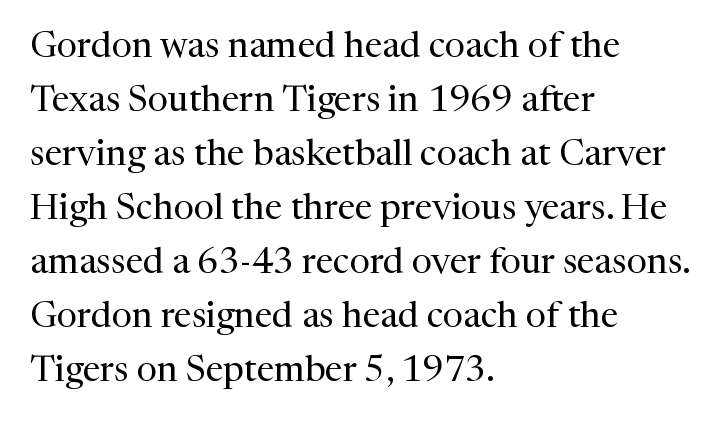
Heft: none added — not bold. Each letter keeps its own natural width here, so spacing adapts to shape. A typesetter would call this zero additional tracking. In CSS terms this would be text-align: left.
